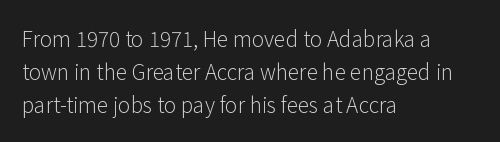
The image shows 21 px text type, upright; set left-aligned, normal line spacing (1.57x), normal letter spacing, not underlined.
